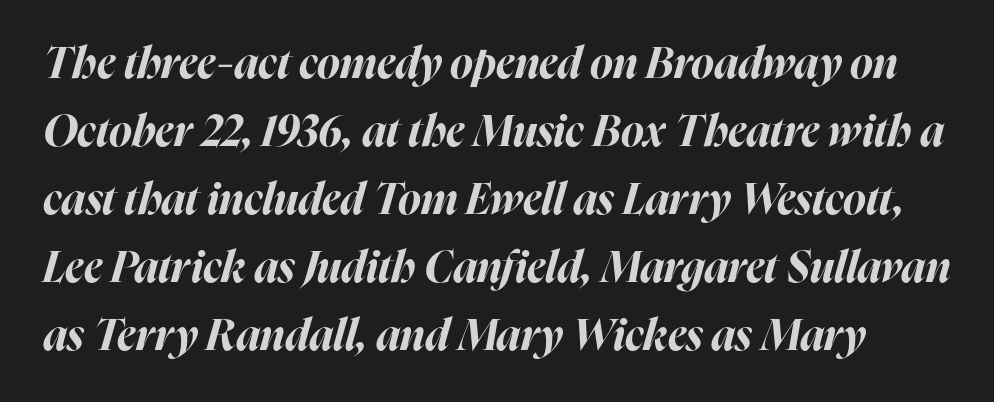
Q: Is the text bold? A: Yes.
Q: Is the text italic (slanted)? A: Yes, it leans right by about 16 degrees.
Q: Is the text underlined? A: No.
Q: Is the spacing between letters normal or unusually wide? A: Normal.
Q: Is the spacing between lines tight, normal or loose? A: Normal.
Q: Width (condensed, normal, or wide)? A: Normal.
Q: Stroke contrast? A: High.
Q: x-height? A: Medium.
Q: Monospaced? A: No.
